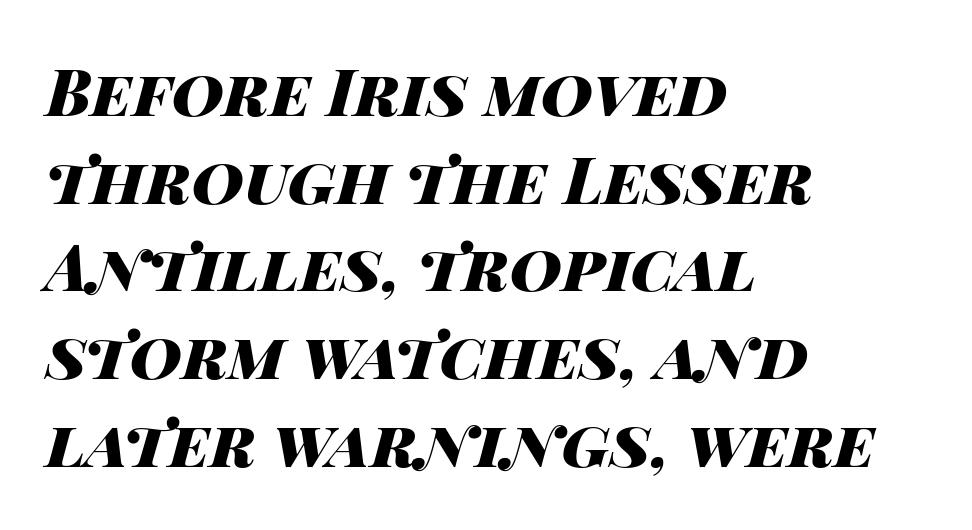
{"italic": "yes", "lean": "right", "slant_degrees": 14, "bold": "yes", "weight": "heavy", "width": "wide", "stroke_contrast": "high", "x_height": "large", "monospaced": "no", "underline": "no", "align": "left", "line_spacing": "normal", "line_spacing_ratio": 1.37, "letter_spacing": "normal", "letter_spacing_em": 0.0, "glyph_px": 64}
